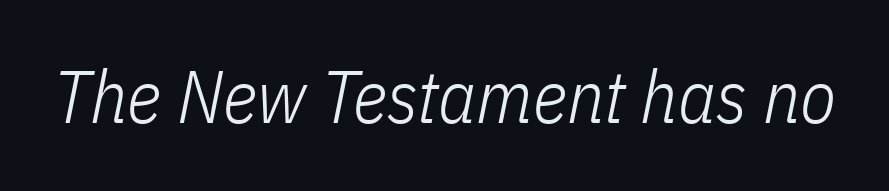
Heft: none added — not bold. These lines are rendered in a variable-pitch font. The text carries the slant typical of an italic or oblique font. Honestly, the letter spacing is just normal — you wouldn't notice it.
